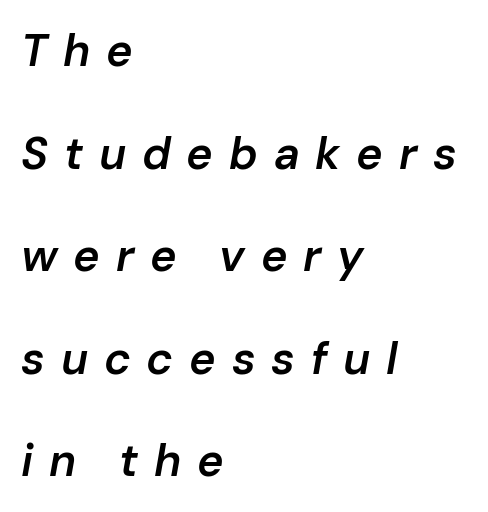
The image shows 45 px semibold type, italic (leaning right); set left-aligned, loose line spacing (2.28x), unusually wide letter spacing (+0.35 em), not underlined; low stroke contrast and a medium x-height.
